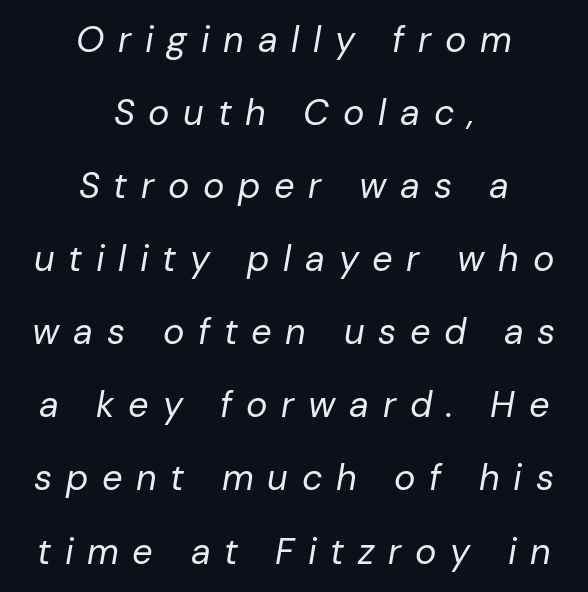
Check under the words: just untouched page. Italic? Definitely — the glyphs are oblique. You could not count columns in this text — the font is proportionally spaced. Where is the straight margin? There isn't one; the lines are centered.
